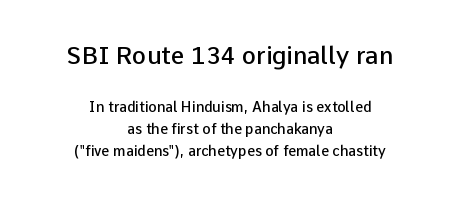
Casual observation: everything's sitting right in the middle. The letterforms sit shoulder to shoulder at normal distance. Does the leading feel generous? No, just average. The area under the type is left untouched.
